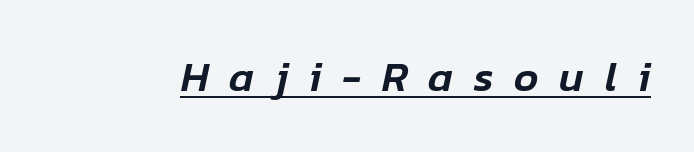
{"italic": "yes", "lean": "right", "slant_degrees": 12, "width": "normal", "stroke_contrast": "low", "x_height": "medium", "monospaced": "no", "underline": "yes", "letter_spacing": "wide", "letter_spacing_em": 0.49, "glyph_px": 42}
